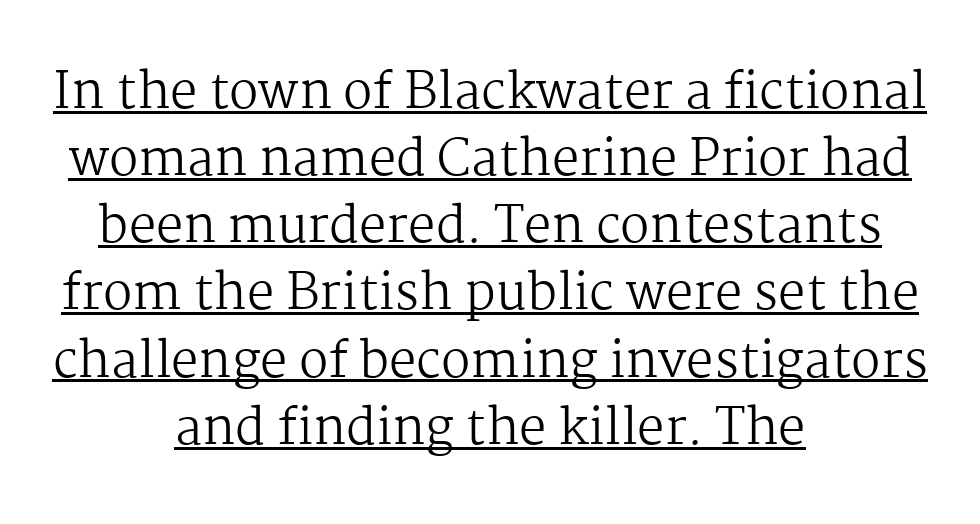
Evenly set lines give the paragraph a standard silhouette. The passage shown is not bold in any degree. The passage is arranged like a title page — every line centered. It's the straight-up-and-down kind of type.
